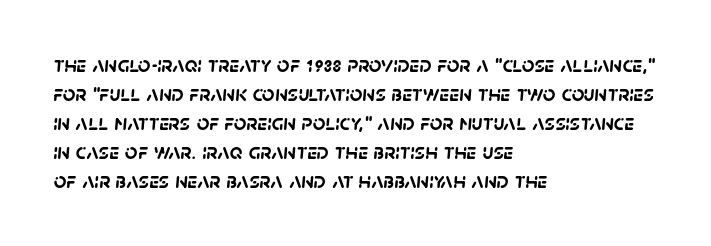
The image shows 22 px bold type; set left-aligned, normal line spacing (1.32x), normal letter spacing, not underlined.
